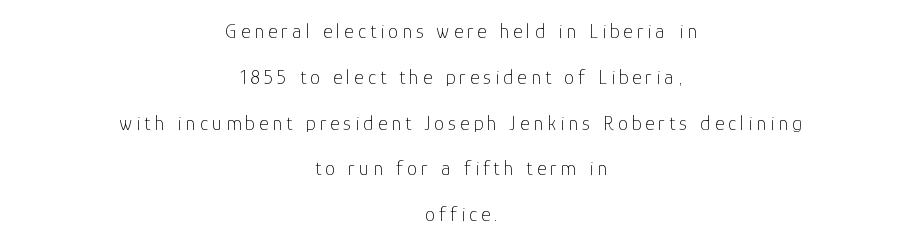
Q: Is the text bold? A: No.
Q: Is the text italic (slanted)? A: No, it is upright.
Q: Is the text underlined? A: No.
Q: How is the paragraph aligned? A: Centered.
Q: Is the spacing between letters normal or unusually wide? A: Unusually wide.
Q: Is the spacing between lines tight, normal or loose? A: Loose.
